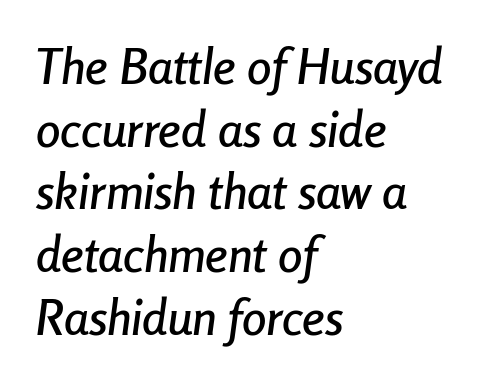
These lines stack with their left ends in a neat column. These lines are rendered in a variable-pitch font. How would I describe the line gaps? Plain and ordinary. Here the glyphs are tracked normally, forming tight word shapes.
